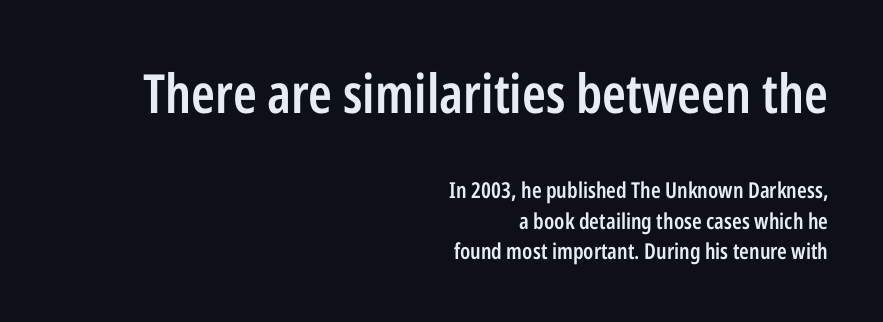
Q: Is the text bold? A: Semi-bold.
Q: Is the text italic (slanted)? A: No, it is upright.
Q: Is the typeface a serif or a sans-serif typeface? A: Sans-serif.
Q: Is the text underlined? A: No.
Q: How is the paragraph aligned? A: Right-aligned.
Q: Is the spacing between letters normal or unusually wide? A: Normal.
Q: Is the spacing between lines tight, normal or loose? A: Normal.
Q: Which block of text is set in a larger size, the first (top) or the second (bottom)? A: The first (top) one.
Q: Width (condensed, normal, or wide)? A: Condensed.
Q: Stroke contrast? A: Low.
Q: x-height? A: Medium.
Q: Monospaced? A: No.
